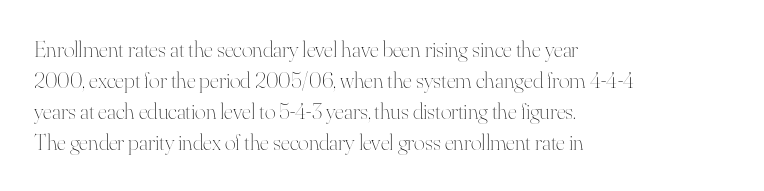
Posture: upright roman. The ragged edge is on the right, which tells us the setting is flush left. Reading down the column, the eye jumps a familiar distance to each next line. The specimen omits any rule beneath the text block's lines. The face looks like a standard text weight, possibly lighter.
